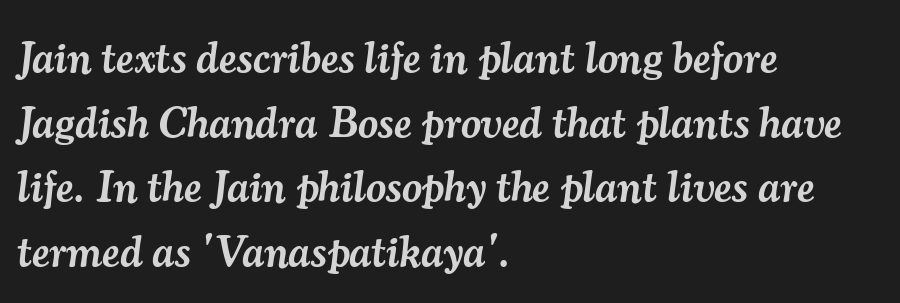
The image shows 44 px semibold serif type, italic (leaning right); set left-aligned, normal line spacing (1.47x), normal letter spacing, not underlined; medium stroke contrast and a small x-height.
